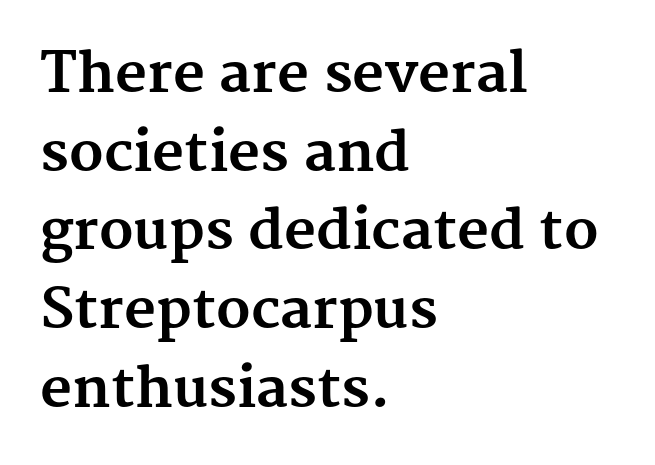
Heft: maximum for text — a bold. To sum up the face: it has serifs. Notice how the passage keeps a crisp vertical edge on the left only. Descender tails drop into unmarked territory. There is no visible air inserted between adjacent glyphs. Spacing verdict: proportional, widths tailored to each character.
